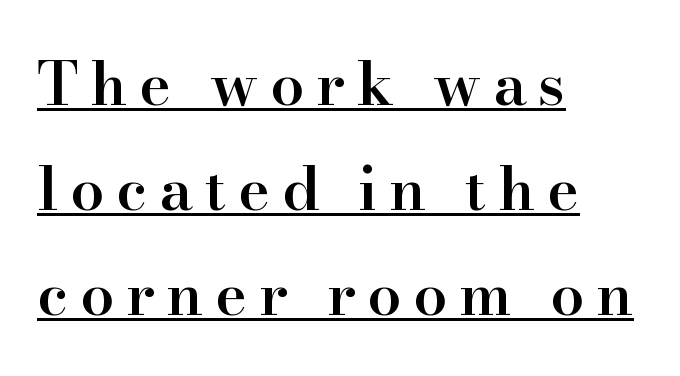
The image shows 60 px semibold serif type, upright; set left-aligned, line spacing 1.75x, unusually wide letter spacing (+0.2 em), underlined; high stroke contrast and a small x-height.
